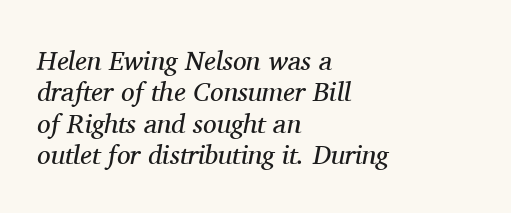
{"italic": "yes", "lean": "right", "slant_degrees": 11, "bold": "no", "underline": "no", "align": "left", "line_spacing_ratio": 1.16, "letter_spacing": "normal", "letter_spacing_em": 0.0, "glyph_px": 27}
